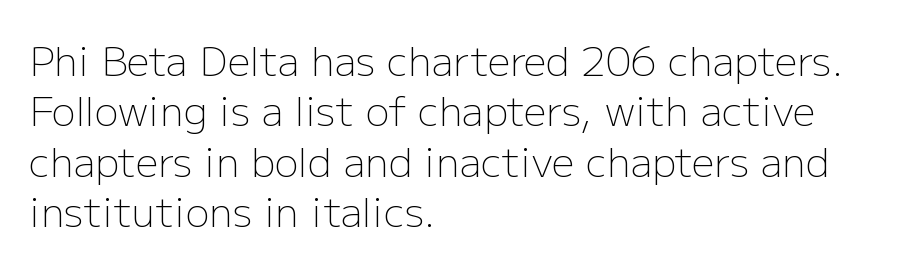
Q: Is the text bold? A: No.
Q: Is the text italic (slanted)? A: No, it is upright.
Q: Is the typeface a serif or a sans-serif typeface? A: Sans-serif.
Q: Is the text underlined? A: No.
Q: How is the paragraph aligned? A: Left-aligned.
Q: Is the spacing between letters normal or unusually wide? A: Normal.
Q: Is the spacing between lines tight, normal or loose? A: Normal.
Q: Width (condensed, normal, or wide)? A: Normal.
Q: Stroke contrast? A: Low.
Q: x-height? A: Medium.
Q: Monospaced? A: No.
